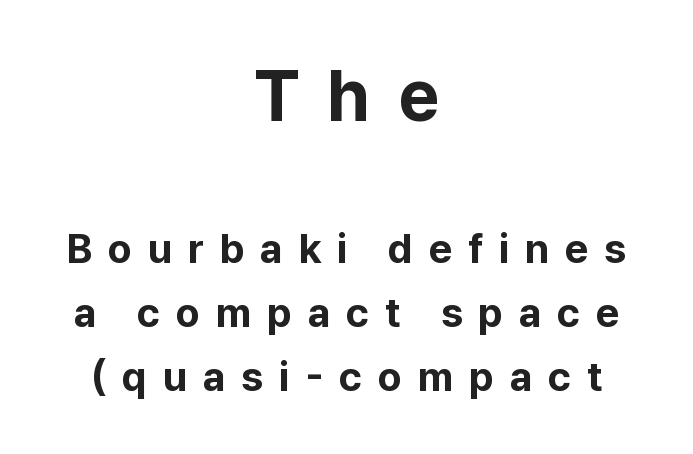
The face used here is a sans, in the tradition of grotesques and geometrics. Summary of vertical rhythm: regular, with standard interline spacing. Has an underline been added? It has not. Quick note: not italic, upright. Which of the two is more prominent by size? The first, at the top. Is the type bold? Yes — the strokes are clearly thick and heavy.
